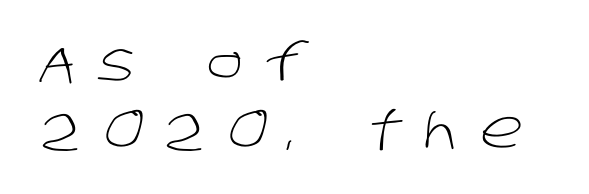
Q: Is the text bold? A: No.
Q: Is the typeface a serif or a sans-serif typeface? A: Sans-serif.
Q: Is the text underlined? A: No.
Q: How is the paragraph aligned? A: Left-aligned.
Q: Is the spacing between letters normal or unusually wide? A: Unusually wide.
Q: Is the spacing between lines tight, normal or loose? A: Normal.
Q: Width (condensed, normal, or wide)? A: Normal.
Q: Stroke contrast? A: Low.
Q: x-height? A: Large.
Q: Monospaced? A: No.
